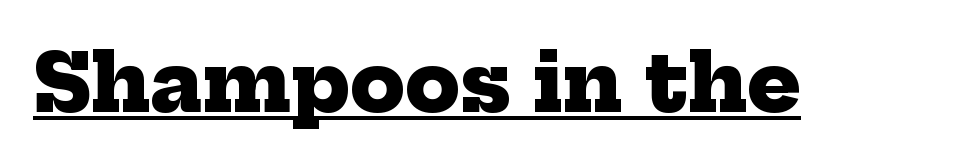
The image shows 79 px heavy serif type; set normal letter spacing, underlined; low stroke contrast and a medium x-height.
